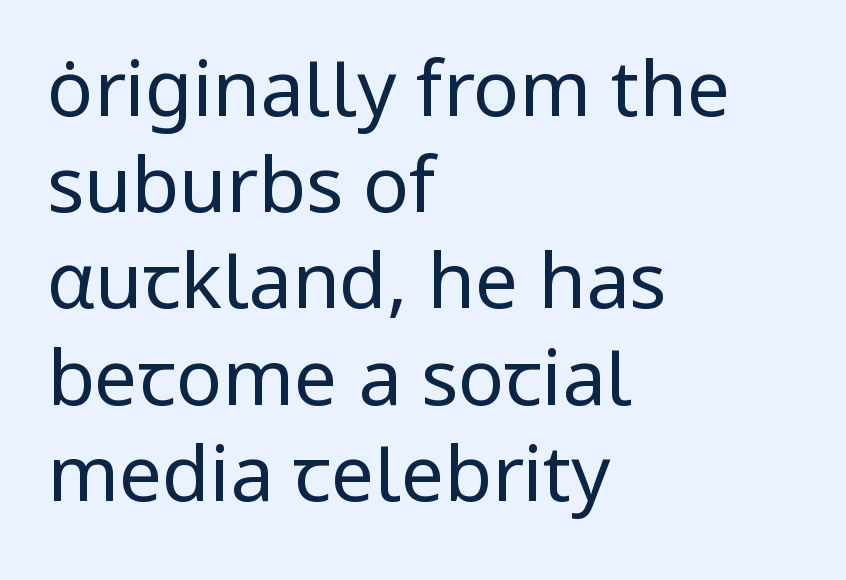
The line-height multiplier appears to be the usual default. Heft: none added — not bold. The rendering anchors every line to the left-hand side. Plain, unruled lines of type. A typesetter would call this proportional, since set widths differ per character. The lettering holds an erect, upright posture throughout.
